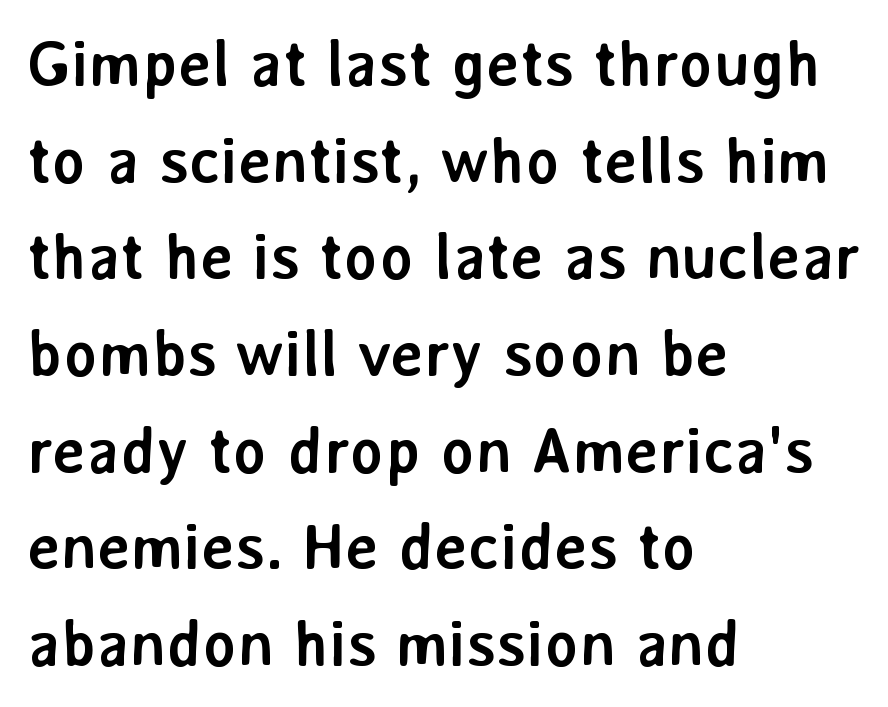
{"serif": "no", "italic": "no", "bold": "yes", "weight": "semibold", "width": "normal", "stroke_contrast": "low", "x_height": "medium", "monospaced": "no", "underline": "no", "align": "left", "line_spacing": "normal", "line_spacing_ratio": 1.51, "letter_spacing": "normal", "letter_spacing_em": 0.0, "glyph_px": 64}
